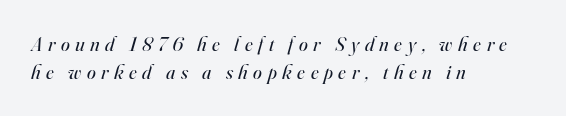
{"italic": "yes", "lean": "right", "slant_degrees": 16, "bold": "no", "underline": "no", "align": "left", "line_spacing": "normal", "line_spacing_ratio": 1.4, "letter_spacing": "wide", "letter_spacing_em": 0.28, "glyph_px": 20}
